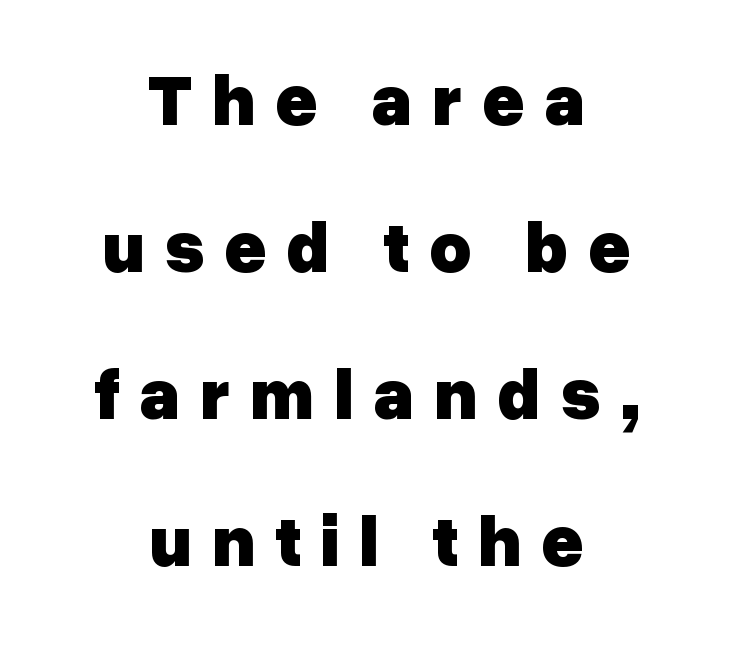
The passage shown is not underscored anywhere. The face used here is proportionally spaced, like ordinary book or web type. Students, observe: this is what heavily led, spacious text looks like. Posture: upright roman. As a designer I'd log this as weight 700, bold.
